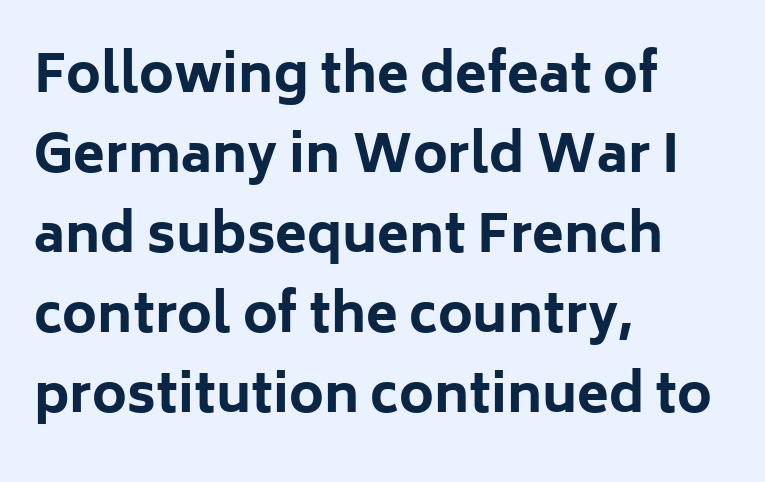
Letter spacing: default. These lines stack with their left ends in a neat column. The font family rendered here belongs to the sans-serif group. Each row of text sits above clean, open space. The letters advance in unequal steps, a hallmark of proportional type. One glance says typical: line gaps are just what's usual.
